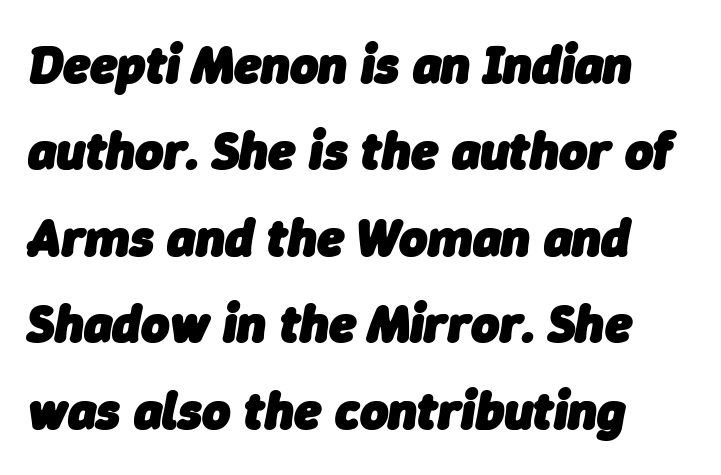
Characters are canted at an angle relative to the baseline's perpendicular. These lines are rendered in a variable-pitch font. Set as a true bold cut, around the 700 mark. There is no visible air inserted between adjacent glyphs. Regular leading. The ragged edge is on the right, which tells us the setting is flush left.
